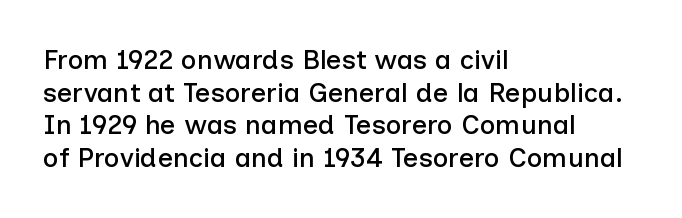
Q: Is the text italic (slanted)? A: No, it is upright.
Q: Is the text underlined? A: No.
Q: How is the paragraph aligned? A: Left-aligned.
Q: Is the spacing between letters normal or unusually wide? A: Normal.
